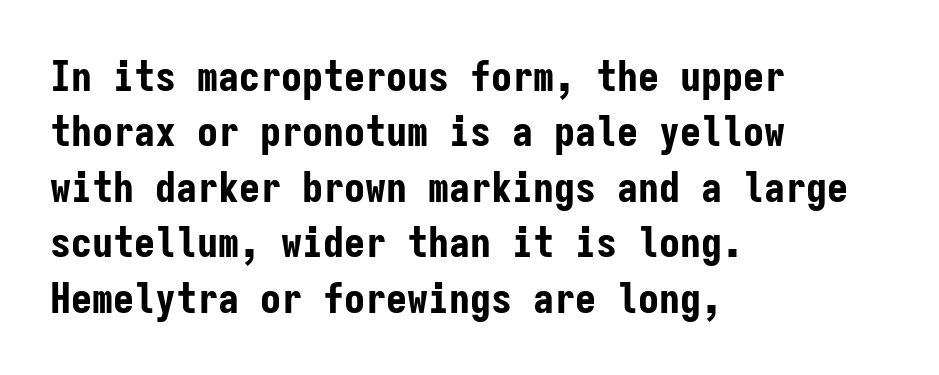
The letters carry no serifs — their stems end cleanly without finishing strokes. Posture: upright roman. Monospaced: the letters line up in strict vertical columns. The passage shown is not underscored anywhere. Look at the tracking — it's just the regular setting, nothing added.
